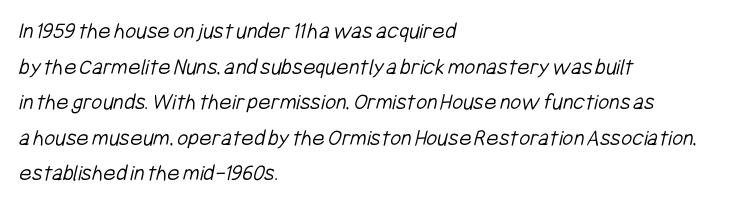
Honestly, the letter spacing is just normal — you wouldn't notice it. Weight: regular or lighter. Casual observation: everything's shoved over to the left. Clear beneath every line of the passage.
